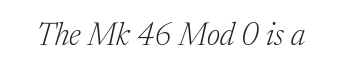
Q: Is the text bold? A: No.
Q: Is the text italic (slanted)? A: Yes, it leans right by about 17 degrees.
Q: Is the typeface a serif or a sans-serif typeface? A: Serif.
Q: Is the text underlined? A: No.
Q: Is the spacing between letters normal or unusually wide? A: Normal.
Q: Width (condensed, normal, or wide)? A: Normal.
Q: Stroke contrast? A: Medium.
Q: x-height? A: Medium.
Q: Monospaced? A: No.
